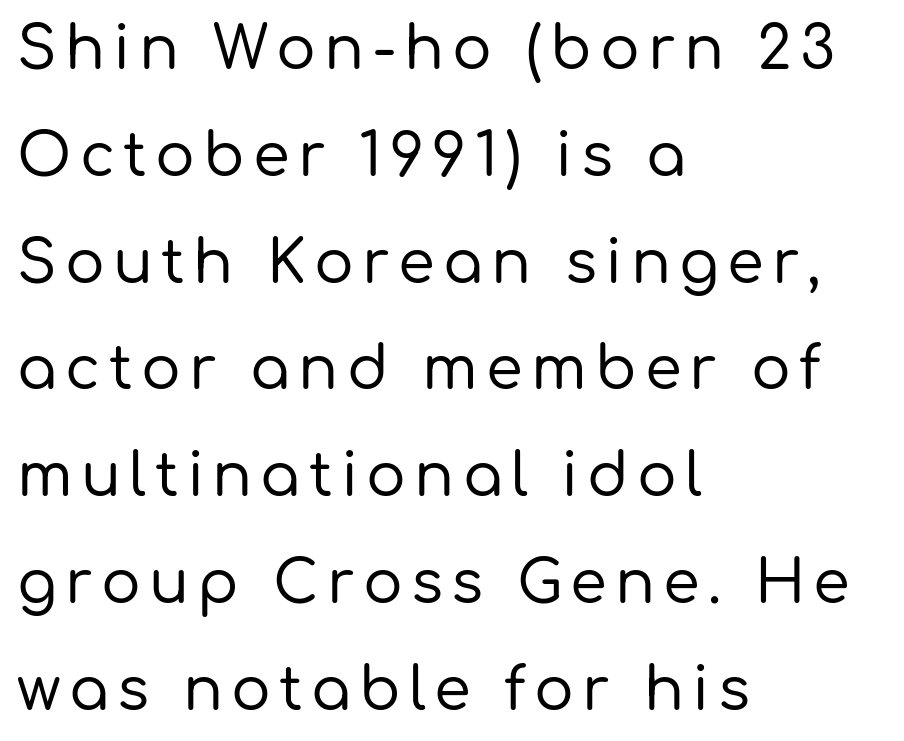
Rendered with straight, roman letterforms. The rendering anchors every line to the left-hand side. Serif or sans? Sans — the stroke terminals are bare. The zone under the glyphs is completely vacant.
